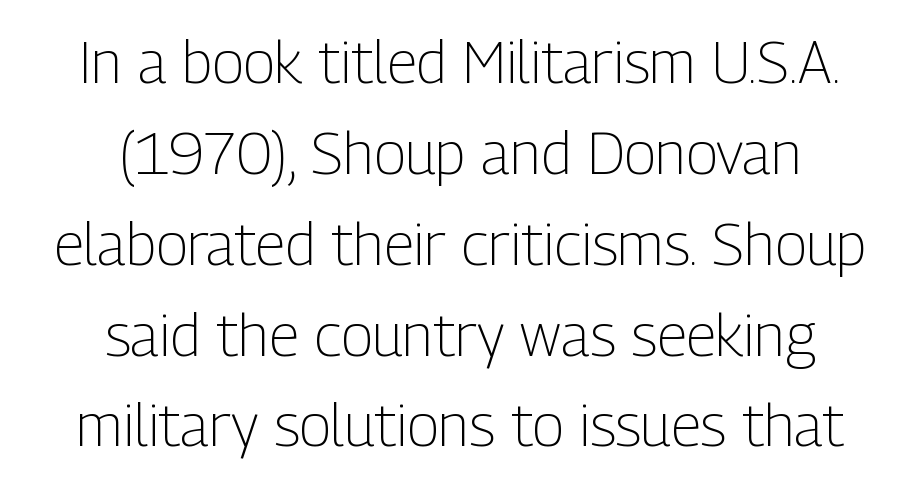
{"serif": "no", "italic": "no", "bold": "no", "weight": "light", "width": "condensed", "stroke_contrast": "low", "x_height": "medium", "monospaced": "no", "underline": "no", "align": "center", "line_spacing": "normal", "line_spacing_ratio": 1.54, "letter_spacing": "normal", "letter_spacing_em": 0.0, "glyph_px": 59}
